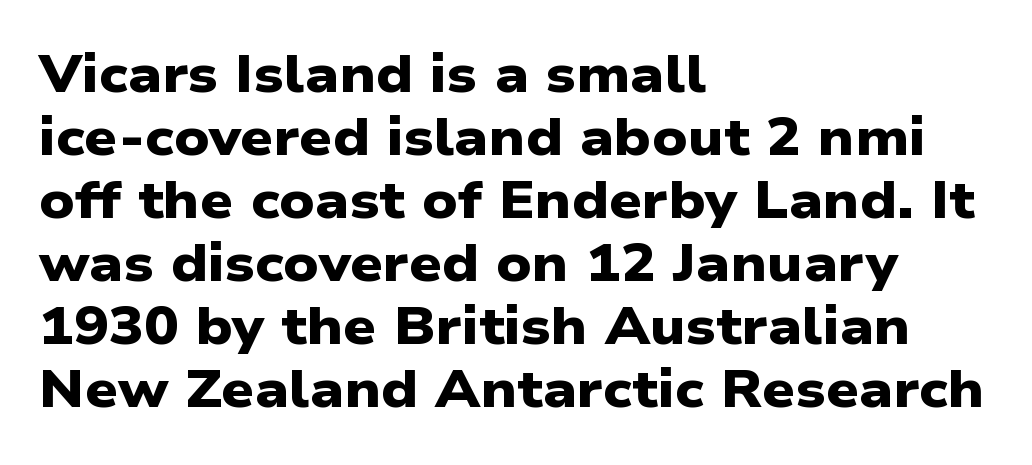
Is the type bold? Yes — the strokes are clearly thick and heavy. Check the space under the baseline: it is left empty. Tracking value appears to be zero — textbook default spacing. The paragraph has a hard left edge and a soft right edge. No feet cap the strokes, marking this as sans-serif type.
